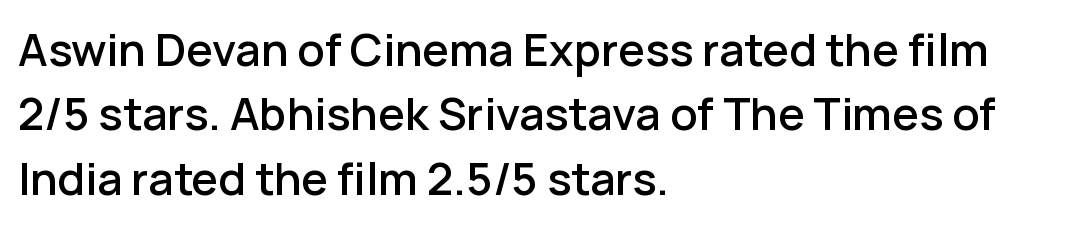
{"serif": "no", "italic": "no", "width": "normal", "stroke_contrast": "low", "x_height": "medium", "monospaced": "no", "underline": "no", "align": "left", "line_spacing": "normal", "line_spacing_ratio": 1.43, "letter_spacing": "normal", "letter_spacing_em": 0.0, "glyph_px": 45}
